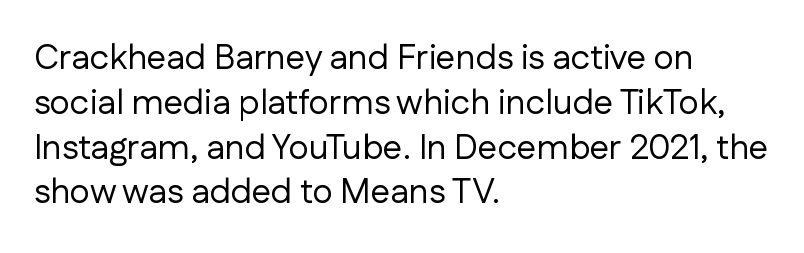
The image shows 35 px regular-weight sans-serif type, upright; set left-aligned, normal line spacing (1.28x), normal letter spacing, not underlined; low stroke contrast and a medium x-height.
